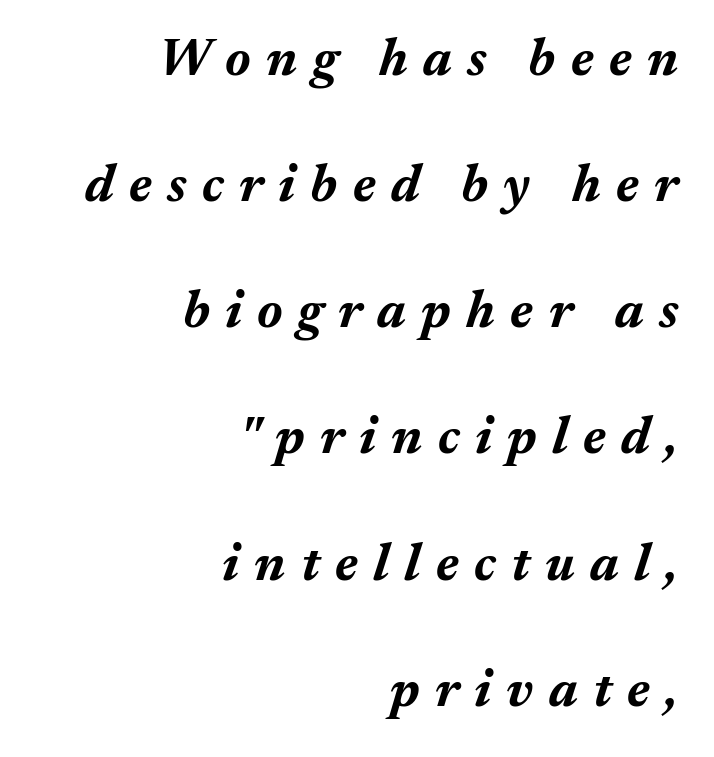
Line spacing here is loose. In terms of letterspacing, this is a distinctly airy, spread setting. Any mark beneath the type? The region is blank. Quick note: italic.
